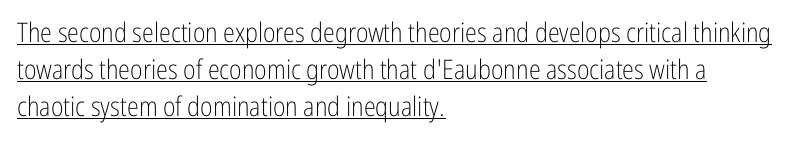
{"italic": "no", "bold": "no", "underline": "yes", "align": "left", "line_spacing": "normal", "line_spacing_ratio": 1.37, "letter_spacing": "normal", "letter_spacing_em": 0.0, "glyph_px": 27}
